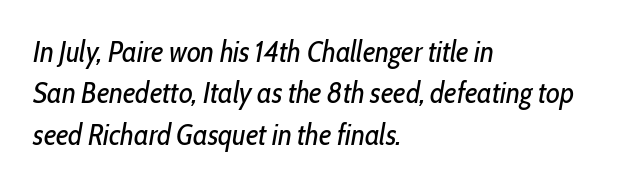
{"italic": "yes", "lean": "right", "slant_degrees": 10, "bold": "no", "weight": "regular", "width": "condensed", "stroke_contrast": "low", "x_height": "medium", "monospaced": "no", "underline": "no", "align": "left", "line_spacing": "normal", "line_spacing_ratio": 1.38, "letter_spacing": "normal", "letter_spacing_em": 0.0, "glyph_px": 30}
